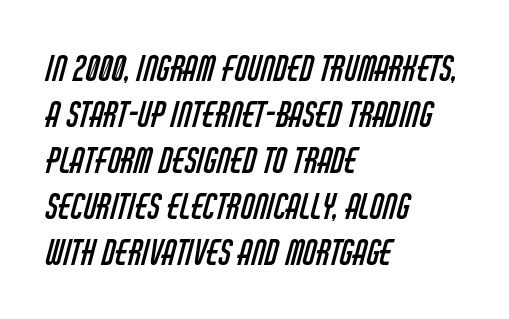
Q: Is the text bold? A: No.
Q: Is the typeface a serif or a sans-serif typeface? A: Sans-serif.
Q: Is the text underlined? A: No.
Q: How is the paragraph aligned? A: Left-aligned.
Q: Is the spacing between letters normal or unusually wide? A: Normal.
Q: Is the spacing between lines tight, normal or loose? A: Normal.
Q: Width (condensed, normal, or wide)? A: Condensed.
Q: Stroke contrast? A: Low.
Q: x-height? A: Large.
Q: Monospaced? A: No.
